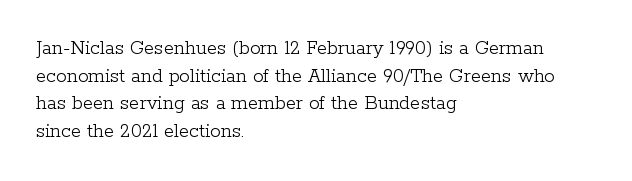
Q: Is the text bold? A: No.
Q: Is the text italic (slanted)? A: No, it is upright.
Q: Is the text underlined? A: No.
Q: How is the paragraph aligned? A: Left-aligned.
Q: Is the spacing between letters normal or unusually wide? A: Normal.
Q: Is the spacing between lines tight, normal or loose? A: Normal.
